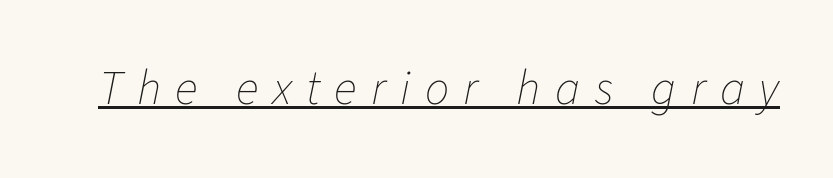
Q: Is the text bold? A: No.
Q: Is the text italic (slanted)? A: Yes, it leans right by about 11 degrees.
Q: Is the text underlined? A: Yes.
Q: Is the spacing between letters normal or unusually wide? A: Unusually wide.
Q: Width (condensed, normal, or wide)? A: Normal.
Q: Stroke contrast? A: Low.
Q: x-height? A: Medium.
Q: Monospaced? A: No.
